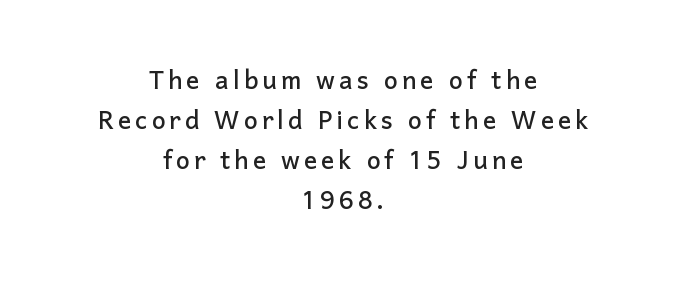
Q: Is the text italic (slanted)? A: No, it is upright.
Q: Is the typeface a serif or a sans-serif typeface? A: Sans-serif.
Q: Is the text underlined? A: No.
Q: How is the paragraph aligned? A: Centered.
Q: Width (condensed, normal, or wide)? A: Normal.
Q: Stroke contrast? A: Low.
Q: x-height? A: Medium.
Q: Monospaced? A: No.
